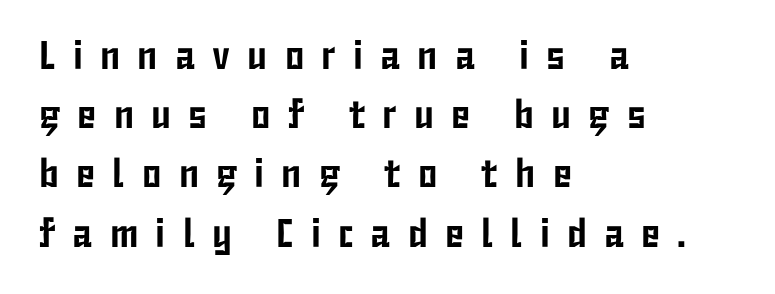
This rendering features lettering with no underline. Check where the strokes stop: nothing finishes them off — pure sans. Looks like regular typesetting: each glyph gets only the width it needs. The paragraph has a hard left edge and a soft right edge.
